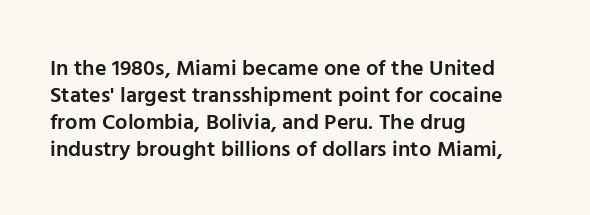
{"italic": "no", "bold": "semi", "underline": "no", "align": "left", "line_spacing_ratio": 1.22, "letter_spacing": "normal", "letter_spacing_em": 0.0, "glyph_px": 22}
